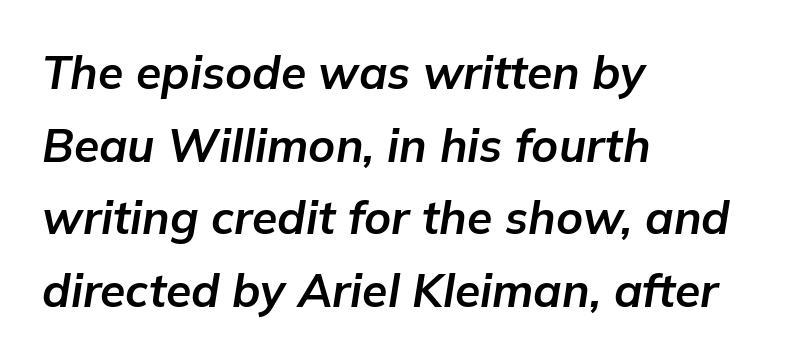
{"italic": "yes", "lean": "right", "slant_degrees": 9, "bold": "yes", "weight": "bold", "width": "normal", "stroke_contrast": "low", "x_height": "medium", "monospaced": "no", "underline": "no", "align": "left", "line_spacing": "normal", "line_spacing_ratio": 1.58, "letter_spacing": "normal", "letter_spacing_em": 0.0, "glyph_px": 46}
